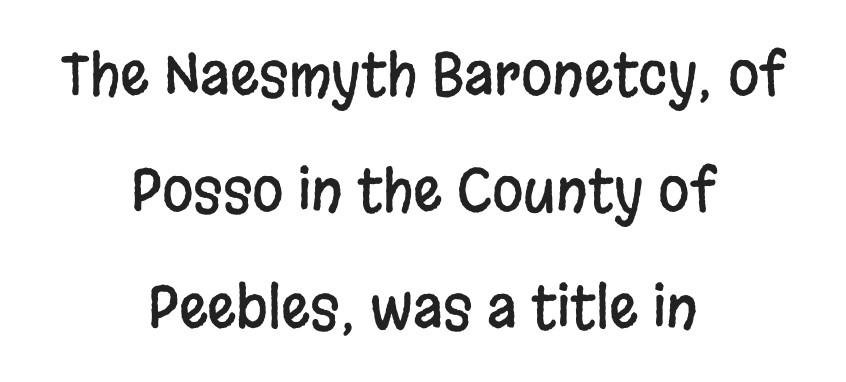
{"serif": "no", "italic": "no", "width": "condensed", "stroke_contrast": "low", "x_height": "large", "monospaced": "no", "underline": "no", "align": "center", "line_spacing": "loose", "line_spacing_ratio": 2.04, "letter_spacing": "normal", "letter_spacing_em": 0.0, "glyph_px": 57}
